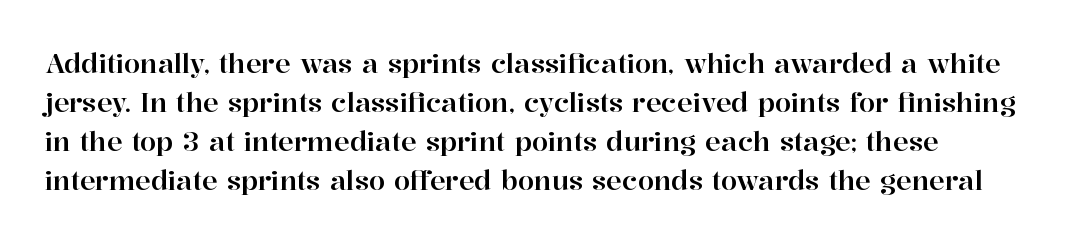
The image shows 26 px text type, upright; set normal line spacing (1.5x), normal letter spacing, not underlined.
